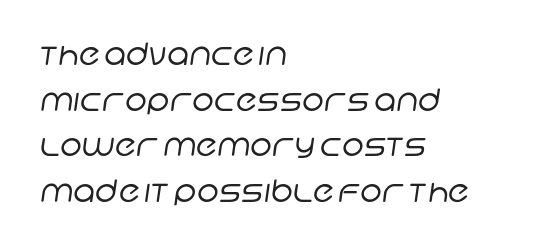
Q: Is the text bold? A: No.
Q: Is the typeface a serif or a sans-serif typeface? A: Sans-serif.
Q: Is the text underlined? A: No.
Q: How is the paragraph aligned? A: Left-aligned.
Q: Is the spacing between letters normal or unusually wide? A: Normal.
Q: Is the spacing between lines tight, normal or loose? A: Normal.
Q: Width (condensed, normal, or wide)? A: Normal.
Q: Stroke contrast? A: Low.
Q: x-height? A: Large.
Q: Monospaced? A: No.
